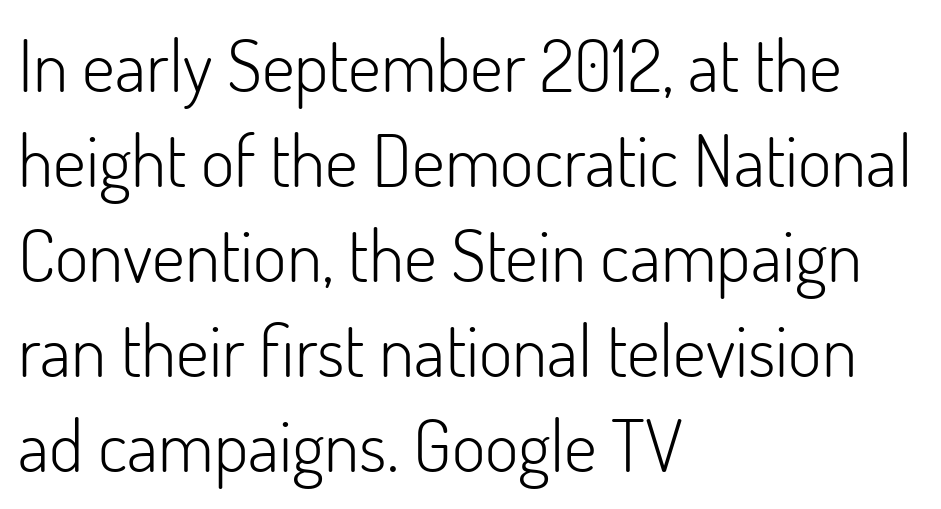
Q: Is the text bold? A: No.
Q: Is the text italic (slanted)? A: No, it is upright.
Q: Is the typeface a serif or a sans-serif typeface? A: Sans-serif.
Q: Is the text underlined? A: No.
Q: How is the paragraph aligned? A: Left-aligned.
Q: Is the spacing between letters normal or unusually wide? A: Normal.
Q: Is the spacing between lines tight, normal or loose? A: Normal.
Q: Width (condensed, normal, or wide)? A: Normal.
Q: Stroke contrast? A: Low.
Q: x-height? A: Small.
Q: Monospaced? A: No.
